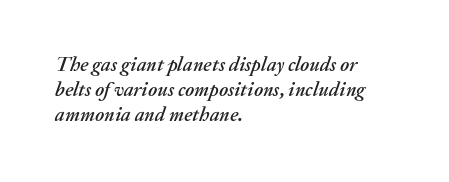
Does the lettering tilt? It does — this is italic. This rendering leaves character spacing at its baseline value. The text block is weighted toward the left margin, trailing off unevenly rightward. Baseline-to-baseline distance is the conventional proportion of letter height.
